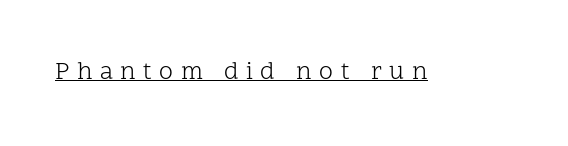
Q: Is the text bold? A: No.
Q: Is the text italic (slanted)? A: No, it is upright.
Q: Is the text underlined? A: Yes.
Q: Is the spacing between letters normal or unusually wide? A: Unusually wide.
